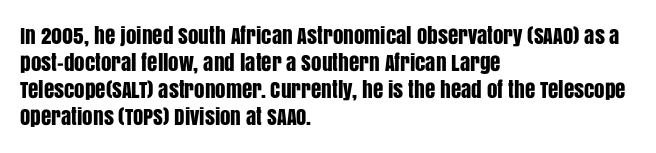
Q: Is the text italic (slanted)? A: No, it is upright.
Q: Is the text underlined? A: No.
Q: How is the paragraph aligned? A: Left-aligned.
Q: Is the spacing between letters normal or unusually wide? A: Normal.
Q: Is the spacing between lines tight, normal or loose? A: Normal.
